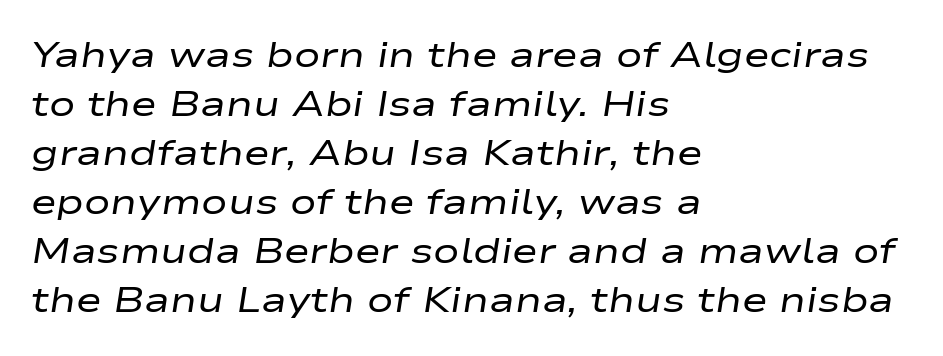
The image shows 35 px regular-weight, wide type, italic (leaning right); set left-aligned, normal line spacing (1.4x), normal letter spacing, not underlined; low stroke contrast and a medium x-height.
